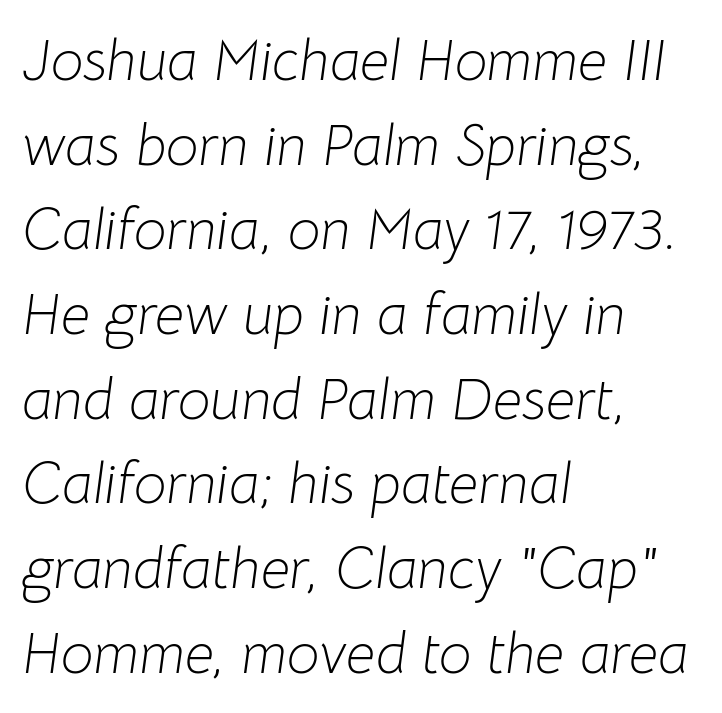
The strokes are not fattened; the text isn't bold. These lines are rendered in a variable-pitch font. The leading is moderate, giving the passage an even texture. Students, note that the glyphs here touch the page at normal intervals. These lines are set flush left with a ragged right edge. Tall strokes in this sample are angled rather than plumb.
